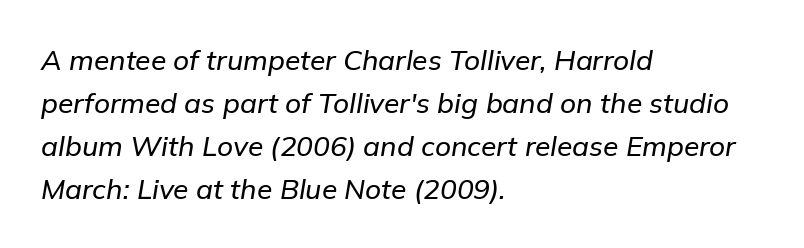
Any mark beneath the type? The region is blank. Between one letter and the next there's only the usual sliver of space. Interline gaps are of average width in this sample. The letters advance in unequal steps, a hallmark of proportional type.
